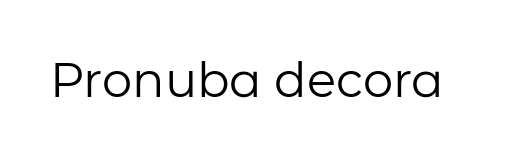
The image shows 48 px regular-weight sans-serif type, upright; set normal letter spacing, not underlined; low stroke contrast and a medium x-height.
